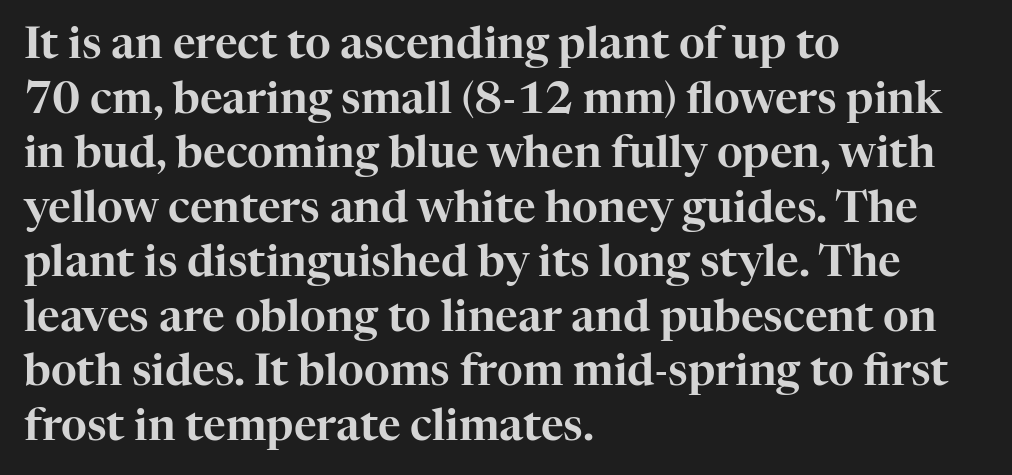
These lines stack with their left ends in a neat column. Standard letterfit; no display-style spreading of the glyphs. This is roman type, the default non-slanted kind. This sample uses a serif face.
